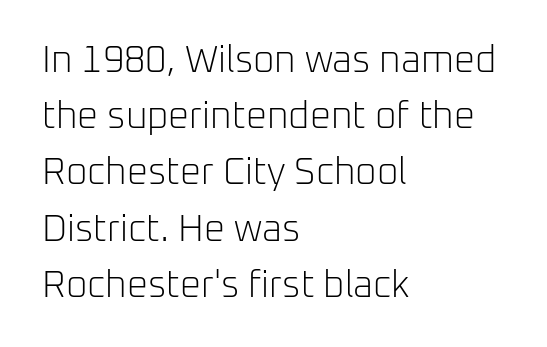
Every row of glyphs begins at an identical x-position on the left. Posture: vertical. Think of a printed novel: that variable character pitch is what you see here. The weight would be labelled regular, book, light, or lighter still.
